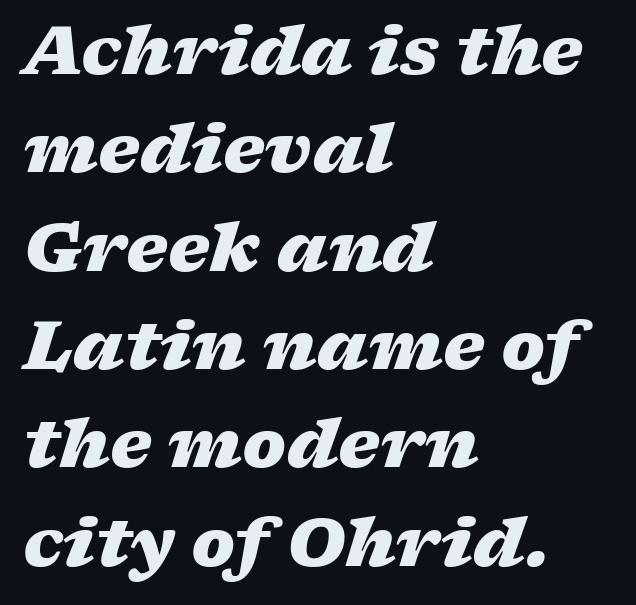
Q: Is the text bold? A: Yes.
Q: Is the text italic (slanted)? A: Yes, it leans right by about 17 degrees.
Q: Is the text underlined? A: No.
Q: How is the paragraph aligned? A: Left-aligned.
Q: Is the spacing between letters normal or unusually wide? A: Normal.
Q: Is the spacing between lines tight, normal or loose? A: Normal.
Q: Width (condensed, normal, or wide)? A: Wide.
Q: Stroke contrast? A: Low.
Q: x-height? A: Medium.
Q: Monospaced? A: No.
